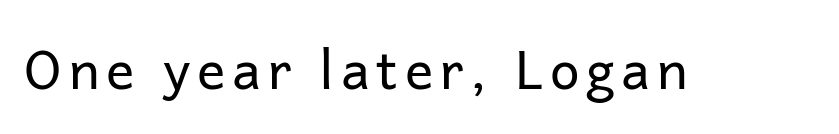
The image shows 53 px regular-weight sans-serif type, upright; set not underlined; low stroke contrast and a medium x-height.
